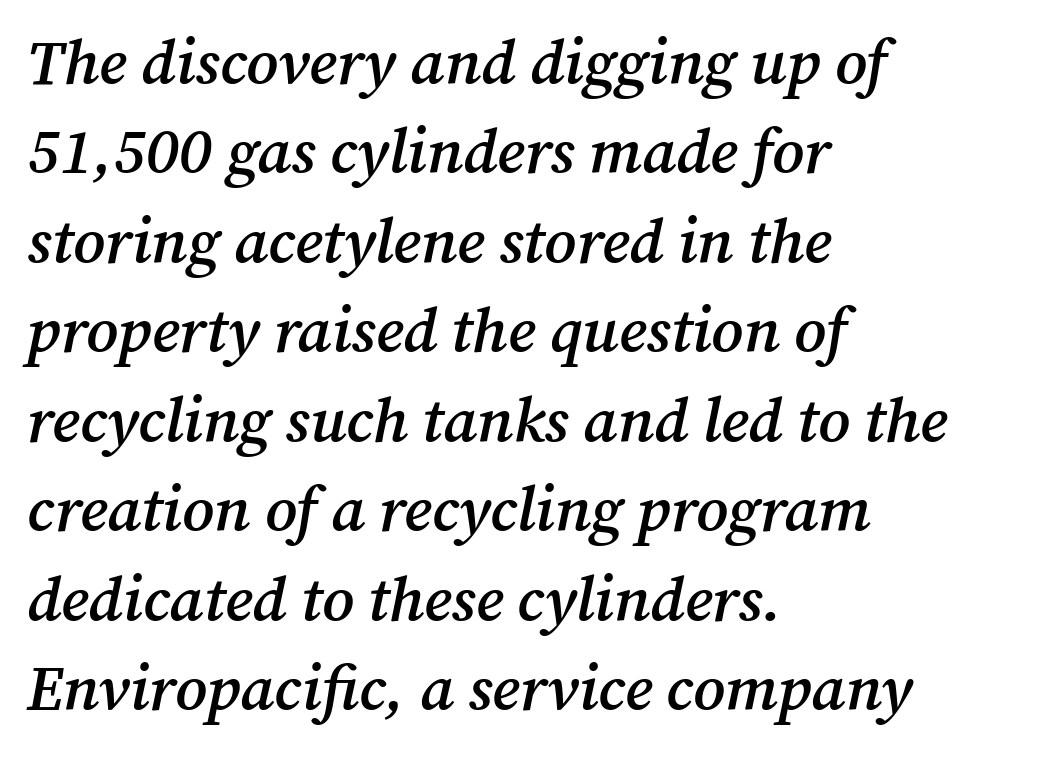
Short note: letters normally spaced. Set as a demibold, roughly 600 on the weight scale. These lines are rendered in a variable-pitch font. Stroke terminals: seriffed. Rule under the text: the space is simply empty.
